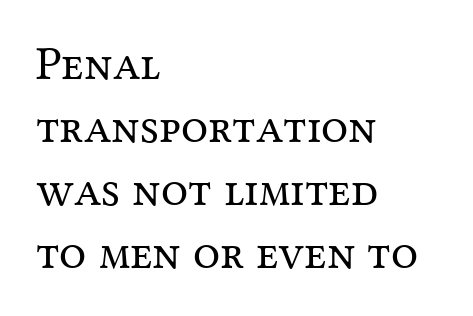
The image shows 48 px regular-weight serif type, upright; set left-aligned, normal line spacing (1.31x), normal letter spacing, not underlined; medium stroke contrast and a medium x-height.
